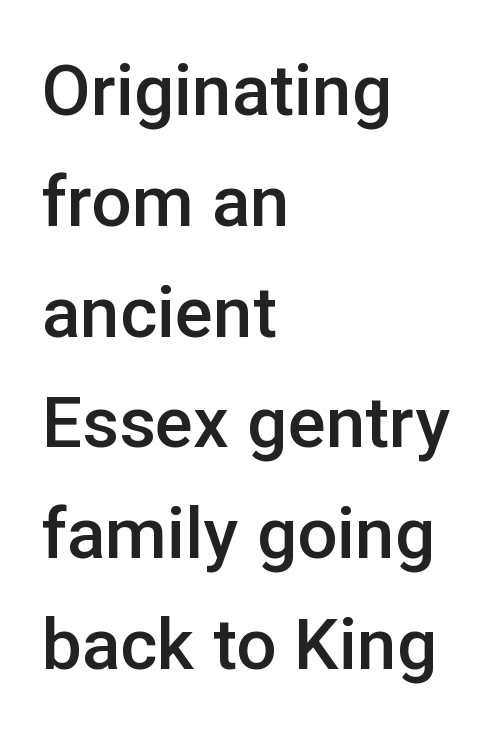
The image shows 71 px semibold sans-serif type, upright; set left-aligned, normal line spacing (1.56x), normal letter spacing, not underlined; low stroke contrast and a medium x-height.
